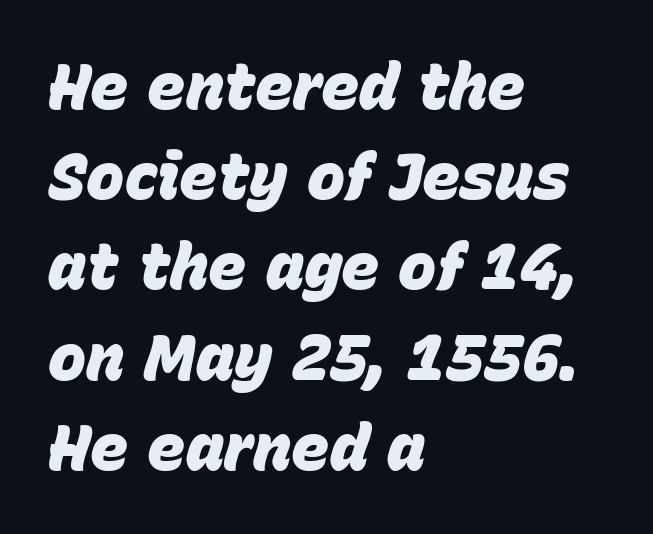
{"italic": "yes", "lean": "right", "slant_degrees": 15, "bold": "yes", "weight": "heavy", "width": "normal", "stroke_contrast": "low", "x_height": "large", "monospaced": "no", "underline": "no", "align": "left", "line_spacing": "normal", "line_spacing_ratio": 1.41, "letter_spacing": "normal", "letter_spacing_em": 0.0, "glyph_px": 64}
